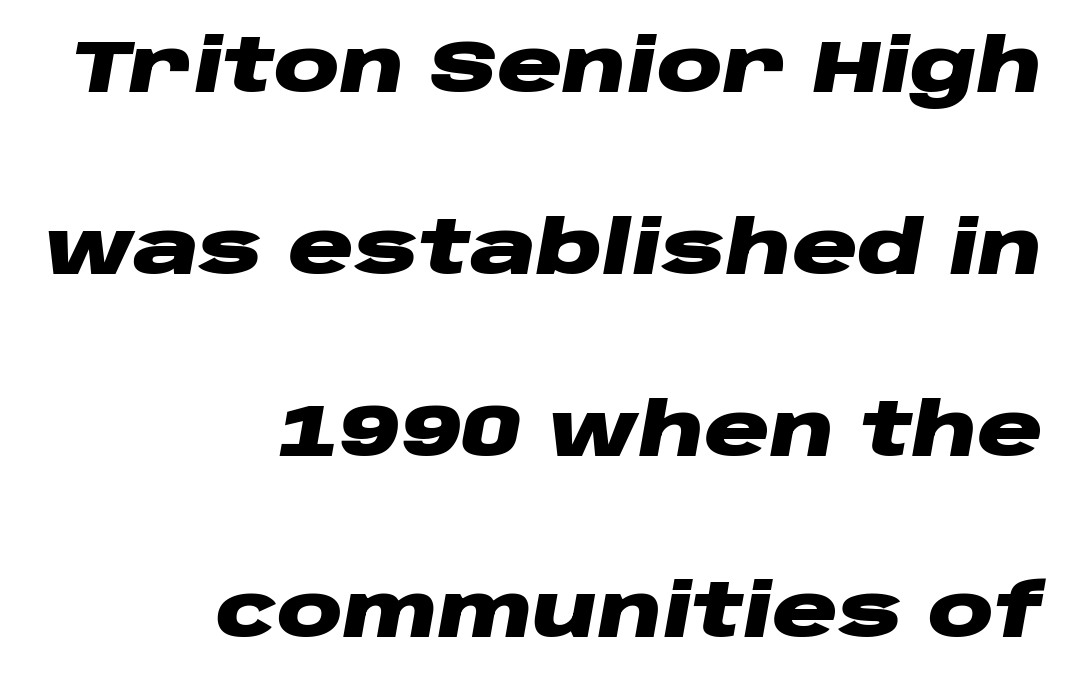
{"italic": "yes", "lean": "right", "slant_degrees": 10, "bold": "yes", "weight": "heavy", "width": "wide", "stroke_contrast": "low", "x_height": "large", "monospaced": "no", "underline": "no", "align": "right", "line_spacing": "loose", "line_spacing_ratio": 2.49, "letter_spacing": "normal", "letter_spacing_em": 0.0, "glyph_px": 73}
